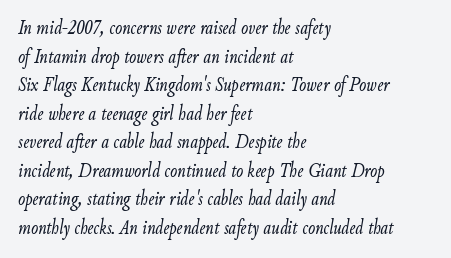
{"italic": "yes", "lean": "right", "slant_degrees": 9, "bold": "no", "underline": "no", "align": "left", "line_spacing": "normal", "line_spacing_ratio": 1.36, "letter_spacing": "normal", "letter_spacing_em": 0.0, "glyph_px": 21}
